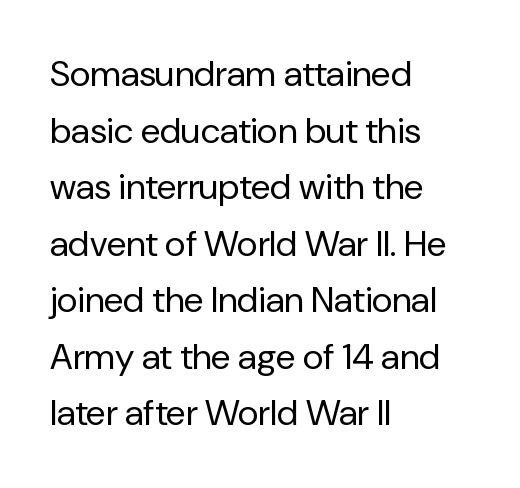
{"serif": "no", "italic": "no", "bold": "no", "weight": "regular", "width": "normal", "stroke_contrast": "low", "x_height": "medium", "monospaced": "no", "underline": "no", "align": "left", "line_spacing": "normal", "line_spacing_ratio": 1.57, "letter_spacing": "normal", "letter_spacing_em": 0.0, "glyph_px": 36}
